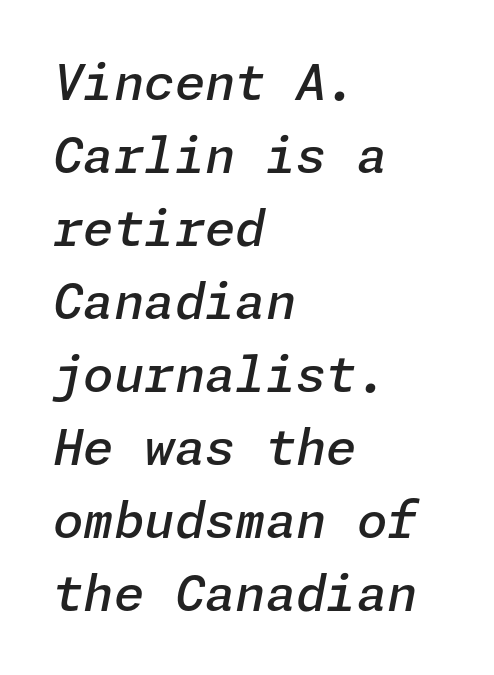
Each glyph is drawn with semibold strokes, heavier than normal yet not fully bold. The passage shown has conventional tracking throughout. The zone under the glyphs is completely vacant. Interline gaps are of average width in this sample. Quick note: italic.
